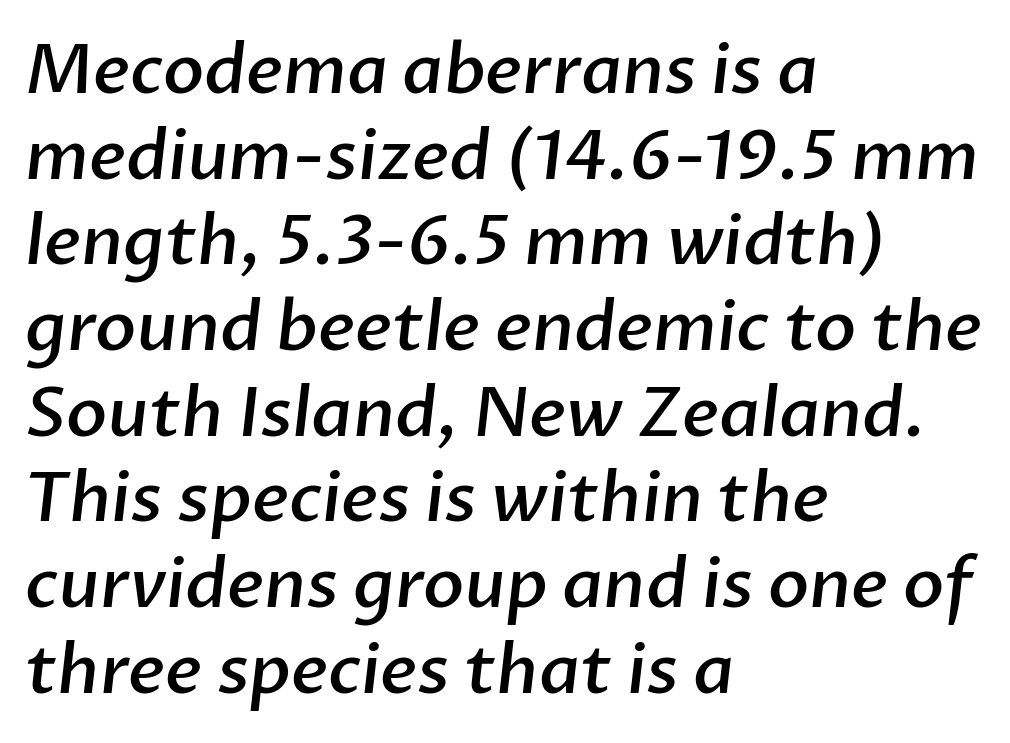
Q: Is the text bold? A: Semi-bold.
Q: Is the typeface a serif or a sans-serif typeface? A: Sans-serif.
Q: Is the text underlined? A: No.
Q: How is the paragraph aligned? A: Left-aligned.
Q: Is the spacing between letters normal or unusually wide? A: Normal.
Q: Is the spacing between lines tight, normal or loose? A: Normal.
Q: Width (condensed, normal, or wide)? A: Normal.
Q: Stroke contrast? A: Low.
Q: x-height? A: Medium.
Q: Monospaced? A: No.
